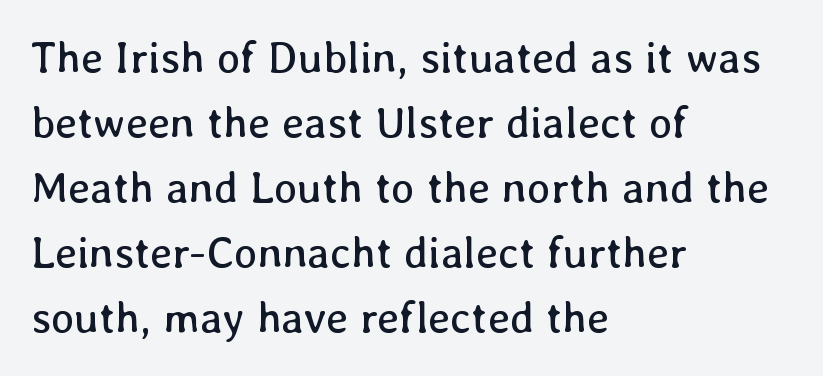
The image shows 44 px regular-weight type, upright; set left-aligned, normal line spacing (1.48x), normal letter spacing, not underlined; low stroke contrast and a medium x-height.
